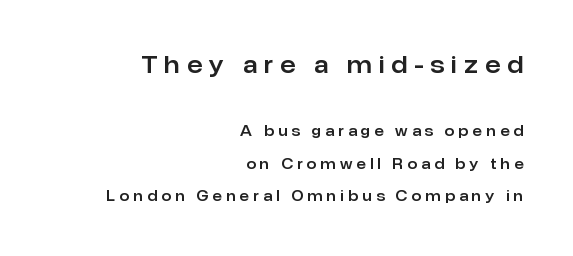
The image shows 23 px text type, upright; set right-aligned, loose line spacing (2.33x), unusually wide letter spacing (+0.3 em), not underlined; the first (top) block is 1.64x larger.
